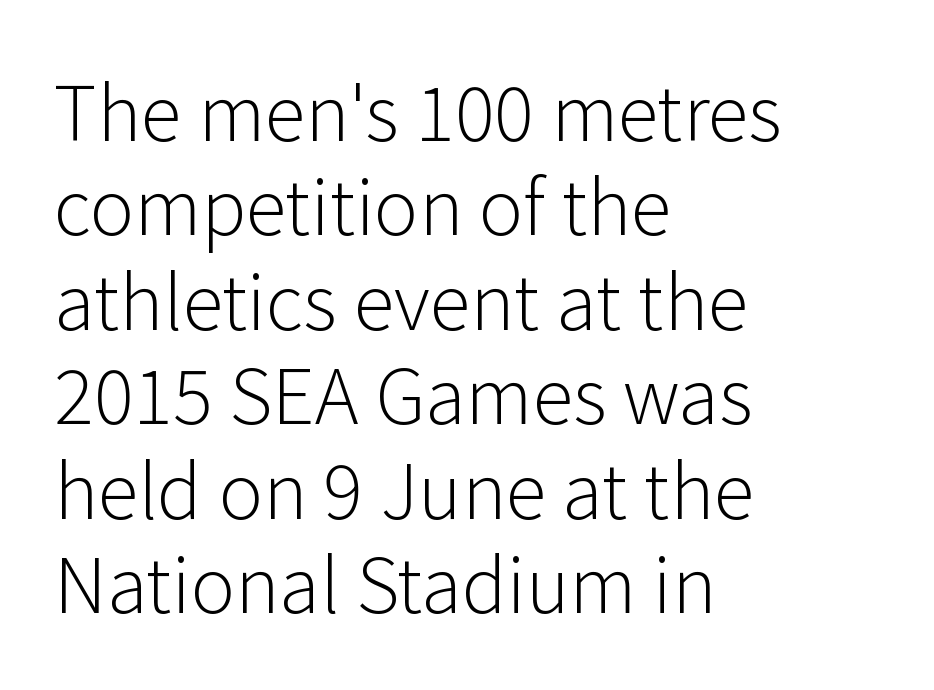
The letters stand upright; this is a roman face. A classic flush-left, rag-right setting is used for this passage. Unbolded letterforms with no extra heft. Varying glyph widths throughout — classic text-font behaviour.
